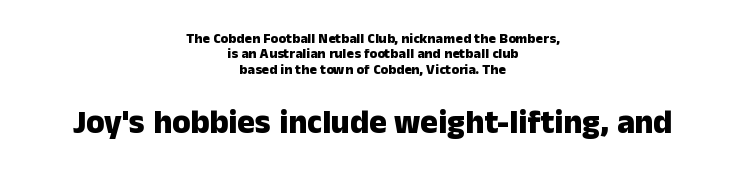
Q: Is the text bold? A: Yes.
Q: Is the text italic (slanted)? A: No, it is upright.
Q: Is the typeface a serif or a sans-serif typeface? A: Sans-serif.
Q: Is the text underlined? A: No.
Q: How is the paragraph aligned? A: Centered.
Q: Is the spacing between letters normal or unusually wide? A: Normal.
Q: Is the spacing between lines tight, normal or loose? A: Tight.
Q: Which block of text is set in a larger size, the first (top) or the second (bottom)? A: The second (bottom) one.
Q: Width (condensed, normal, or wide)? A: Normal.
Q: Stroke contrast? A: Low.
Q: x-height? A: Medium.
Q: Monospaced? A: No.
